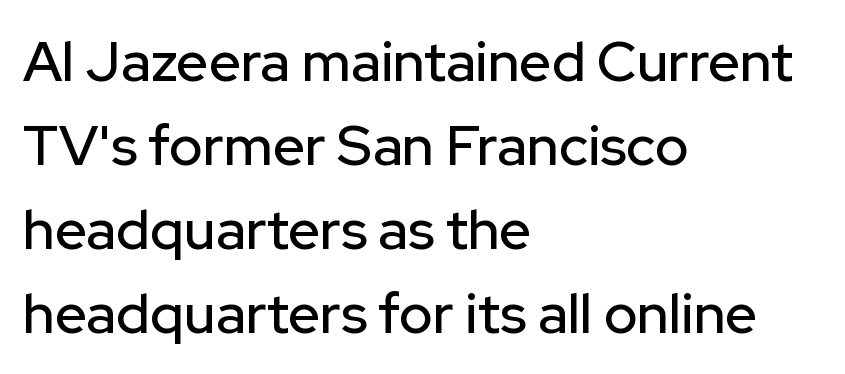
The image shows 56 px sans-serif type, upright; set left-aligned, normal line spacing (1.5x), normal letter spacing, not underlined; low stroke contrast and a medium x-height.
